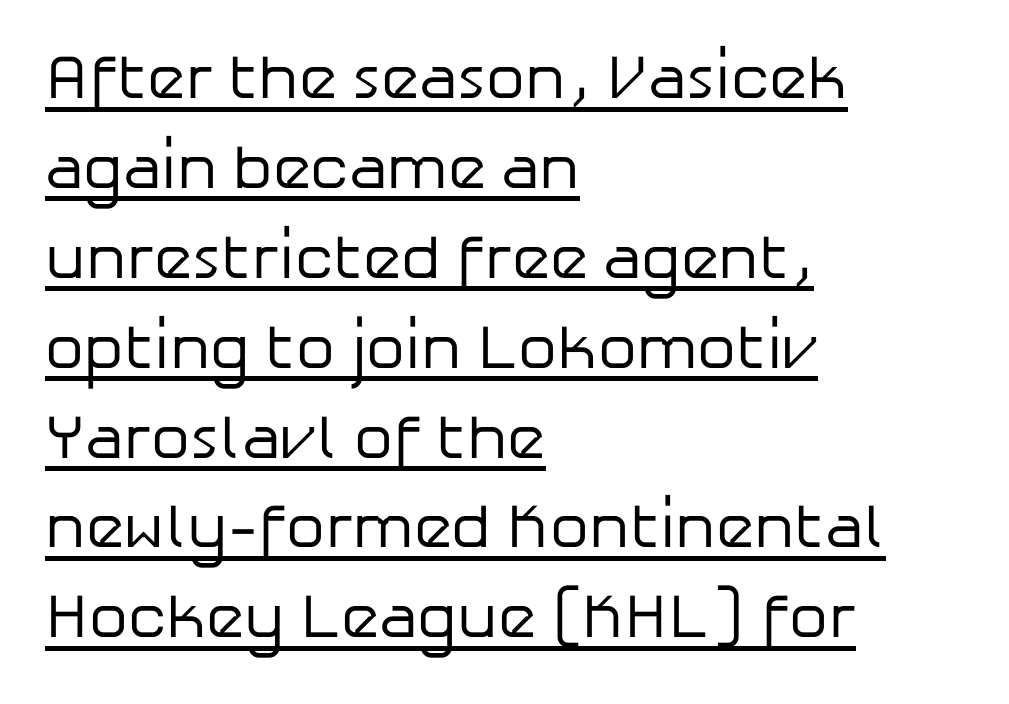
Q: Is the text bold? A: No.
Q: Is the text italic (slanted)? A: No, it is upright.
Q: Is the typeface a serif or a sans-serif typeface? A: Sans-serif.
Q: Is the text underlined? A: Yes.
Q: How is the paragraph aligned? A: Left-aligned.
Q: Is the spacing between letters normal or unusually wide? A: Normal.
Q: Is the spacing between lines tight, normal or loose? A: Normal.
Q: Width (condensed, normal, or wide)? A: Normal.
Q: Stroke contrast? A: Low.
Q: x-height? A: Medium.
Q: Monospaced? A: No.
